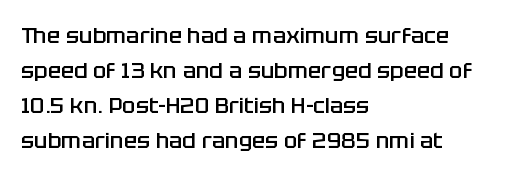
The image shows 22 px text type, upright; set left-aligned, normal line spacing (1.59x), normal letter spacing, not underlined.
